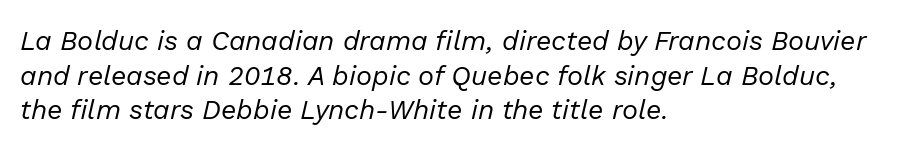
This sample uses plain, unmodified letter spacing. Stems and bowls with no extra thickness — not bold. The space beneath each line is pristine and unruled. Where is the straight margin? On the left. If you drew a line through each stem, it would be angled.
